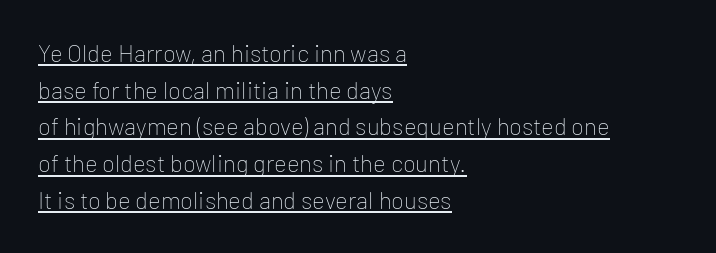
Somebody hit Ctrl+U on this one — the words are underlined. Characters remain perfectly vertical along every line. Reading down the block, your eye returns to a fixed left position each line. The letters sit at their default tracking, neither squeezed nor spread. Summary of vertical rhythm: regular, with standard interline spacing. Stroke mass is kept to a normal reading level or below.
